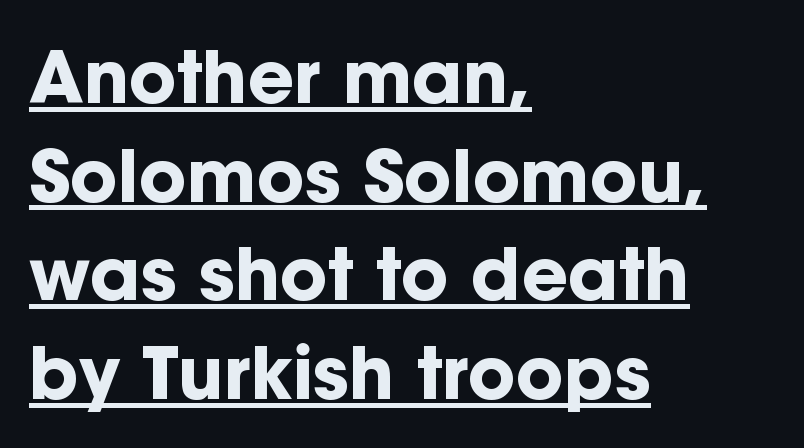
{"serif": "no", "italic": "no", "bold": "yes", "weight": "bold", "width": "normal", "stroke_contrast": "low", "x_height": "medium", "monospaced": "no", "underline": "yes", "align": "left", "line_spacing": "normal", "line_spacing_ratio": 1.37, "letter_spacing": "normal", "letter_spacing_em": 0.0, "glyph_px": 72}
